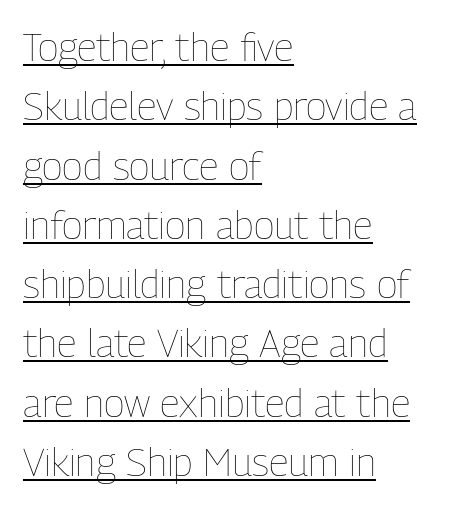
Q: Is the text bold? A: No.
Q: Is the text italic (slanted)? A: No, it is upright.
Q: Is the text underlined? A: Yes.
Q: How is the paragraph aligned? A: Left-aligned.
Q: Is the spacing between letters normal or unusually wide? A: Normal.
Q: Is the spacing between lines tight, normal or loose? A: Normal.
Q: Width (condensed, normal, or wide)? A: Condensed.
Q: Stroke contrast? A: Low.
Q: x-height? A: Medium.
Q: Monospaced? A: No.
